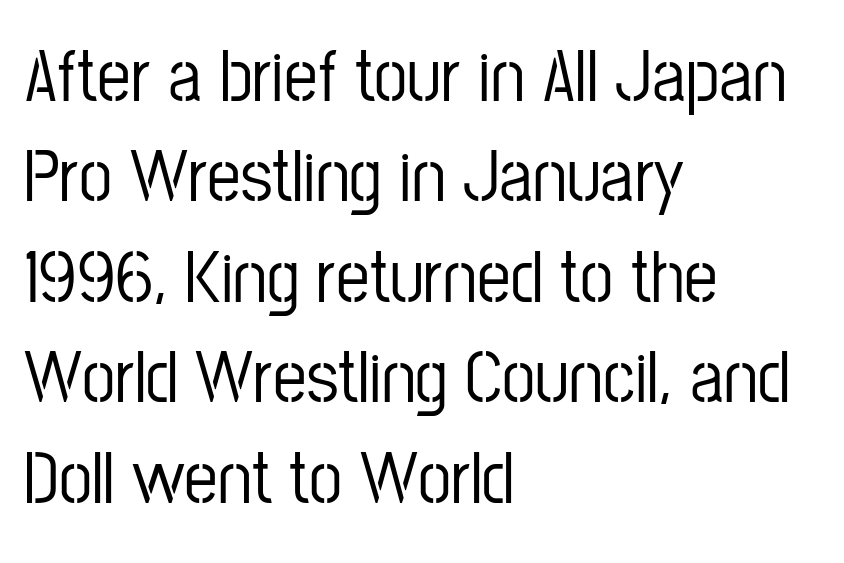
Inter-character spacing is left at the font's built-in metrics. The ragged edge is on the right, which tells us the setting is flush left. Here the designer chose a conventional face with non-uniform glyph widths. This block has exactly the height ordinary leading produces.
